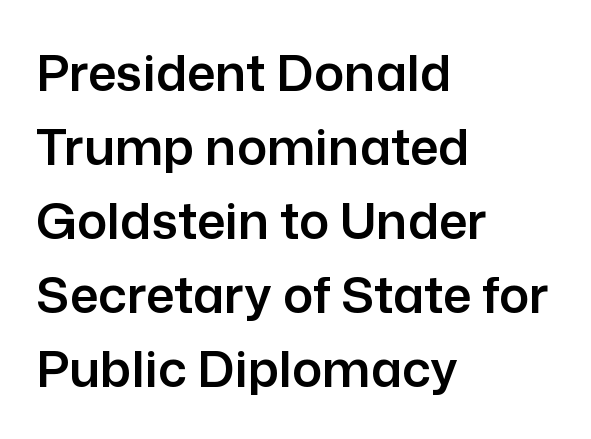
The image shows 50 px sans-serif type, upright; set left-aligned, normal line spacing (1.48x), normal letter spacing, not underlined; low stroke contrast and a medium x-height.
